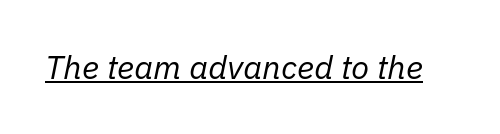
The image shows 33 px regular-weight type, italic (leaning right); set normal letter spacing, underlined; low stroke contrast and a medium x-height.
